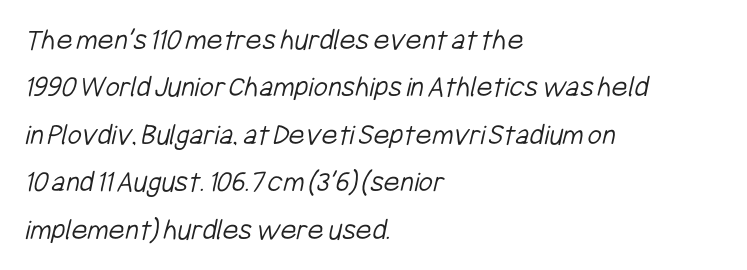
The image shows 31 px light, condensed sans-serif type; set left-aligned, normal line spacing (1.53x), normal letter spacing, not underlined; low stroke contrast and a medium x-height.
